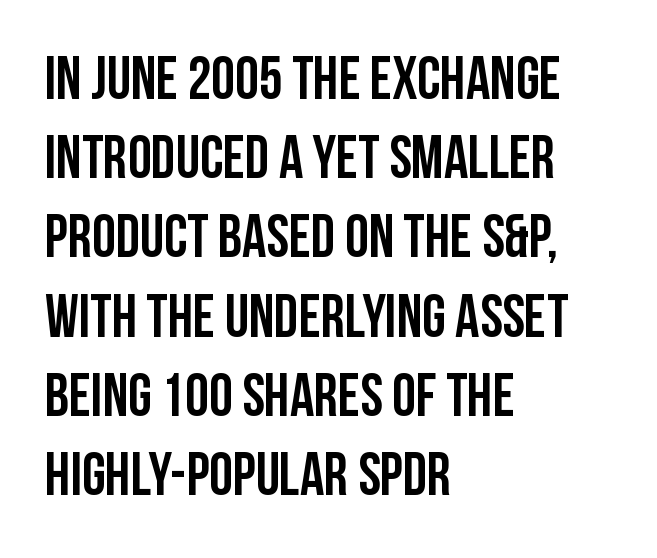
{"serif": "no", "italic": "no", "width": "condensed", "stroke_contrast": "low", "x_height": "large", "monospaced": "no", "underline": "no", "align": "left", "line_spacing": "normal", "line_spacing_ratio": 1.32, "letter_spacing": "normal", "letter_spacing_em": 0.0, "glyph_px": 60}
